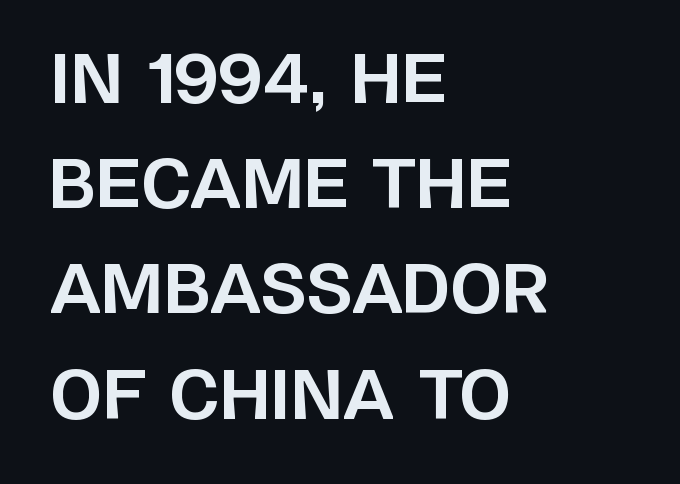
The image shows 67 px bold sans-serif type, upright; set left-aligned, normal line spacing (1.57x), normal letter spacing, not underlined; low stroke contrast and a large x-height.
